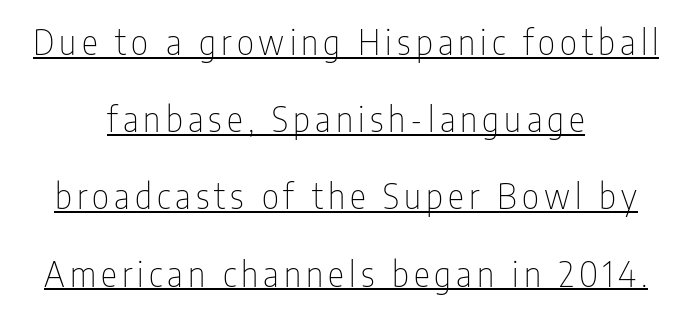
Q: Is the text bold? A: No.
Q: Is the text italic (slanted)? A: No, it is upright.
Q: Is the typeface a serif or a sans-serif typeface? A: Sans-serif.
Q: Is the text underlined? A: Yes.
Q: How is the paragraph aligned? A: Centered.
Q: Is the spacing between lines tight, normal or loose? A: Loose.
Q: Width (condensed, normal, or wide)? A: Condensed.
Q: Stroke contrast? A: Low.
Q: x-height? A: Medium.
Q: Monospaced? A: No.
